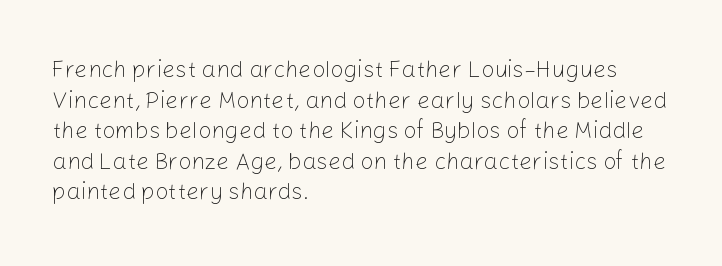
Vertical spacing — default. The text block is weighted toward the left margin, trailing off unevenly rightward. The baseline area is clear. These lines keep a tight, regular rhythm from letter to letter. No extra ink here — the face is not bold.
